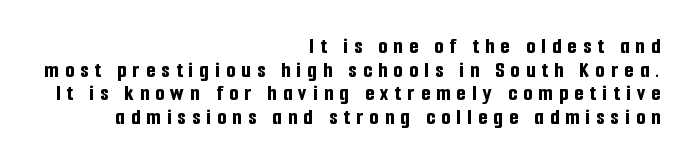
{"italic": "no", "bold": "yes", "underline": "no", "align": "right", "line_spacing": "tight", "line_spacing_ratio": 1.03, "letter_spacing": "wide", "letter_spacing_em": 0.28, "glyph_px": 23}
